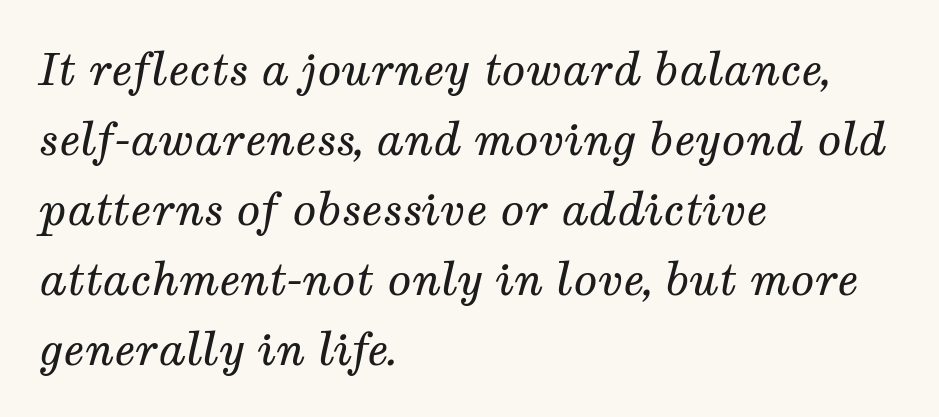
These lines sit exactly where default settings would place them. Left-aligned paragraph, ragged on the right. How are the letters spaced? Ordinarily, with no added tracking. Lines of text with bare space underneath.
